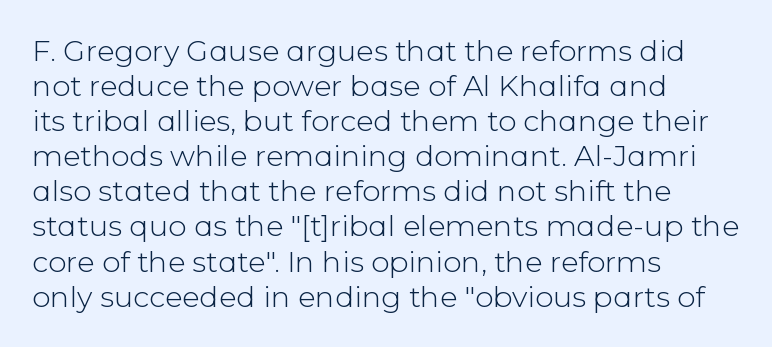
{"serif": "no", "italic": "no", "bold": "no", "weight": "light", "width": "normal", "stroke_contrast": "low", "x_height": "medium", "monospaced": "no", "underline": "no", "align": "left", "line_spacing_ratio": 1.21, "letter_spacing": "normal", "letter_spacing_em": 0.0, "glyph_px": 29}
